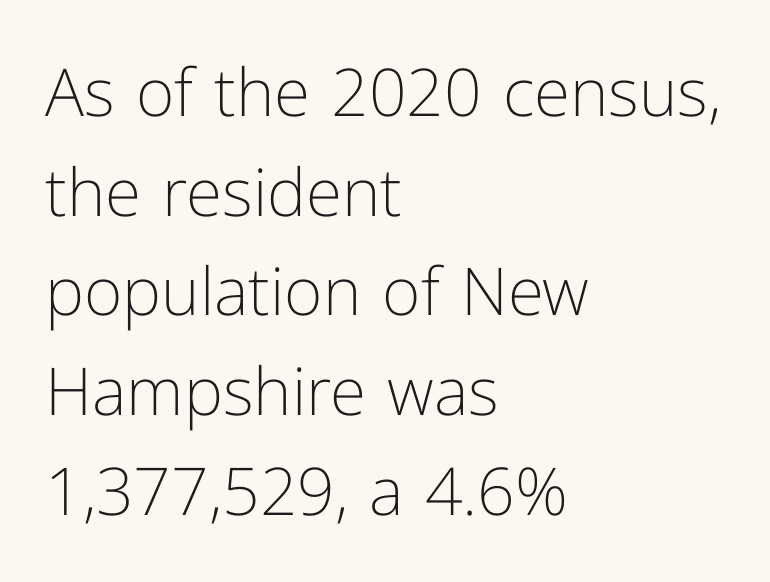
Q: Is the text bold? A: No.
Q: Is the text italic (slanted)? A: No, it is upright.
Q: Is the typeface a serif or a sans-serif typeface? A: Sans-serif.
Q: Is the text underlined? A: No.
Q: How is the paragraph aligned? A: Left-aligned.
Q: Is the spacing between letters normal or unusually wide? A: Normal.
Q: Is the spacing between lines tight, normal or loose? A: Normal.
Q: Width (condensed, normal, or wide)? A: Normal.
Q: Stroke contrast? A: Low.
Q: x-height? A: Medium.
Q: Monospaced? A: No.
